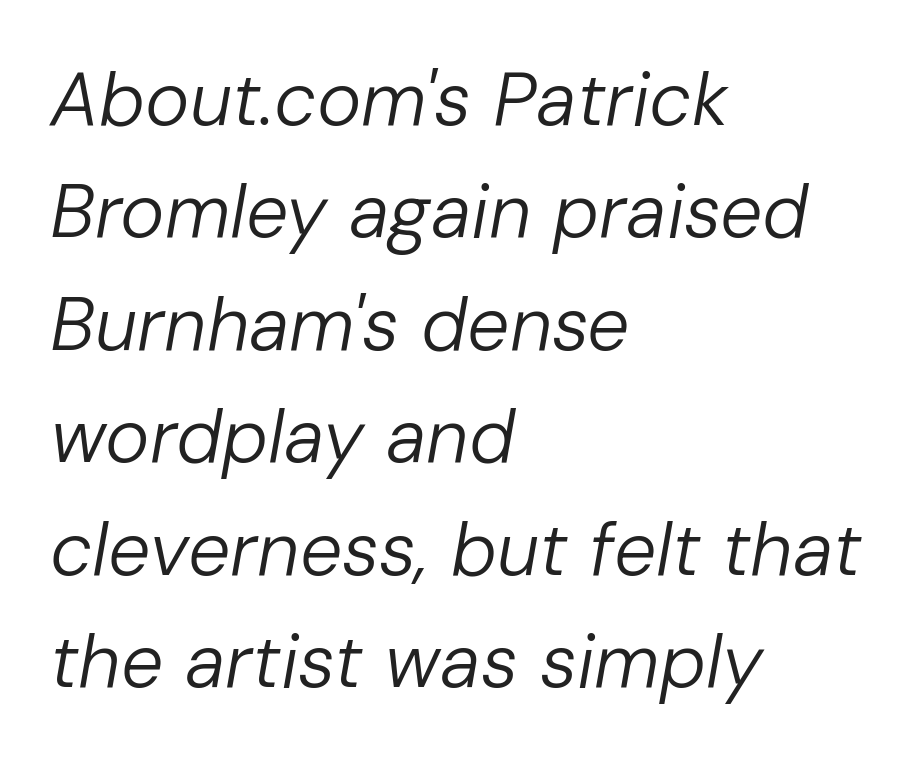
{"italic": "yes", "lean": "right", "slant_degrees": 10, "bold": "no", "weight": "regular", "width": "normal", "stroke_contrast": "low", "x_height": "medium", "monospaced": "no", "underline": "no", "align": "left", "line_spacing": "normal", "line_spacing_ratio": 1.5, "letter_spacing": "normal", "letter_spacing_em": 0.0, "glyph_px": 75}
